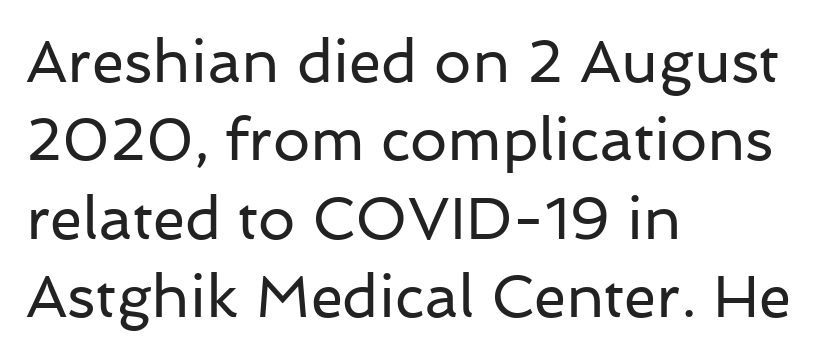
{"serif": "no", "italic": "no", "bold": "no", "weight": "regular", "width": "normal", "stroke_contrast": "low", "x_height": "medium", "monospaced": "no", "underline": "no", "align": "left", "line_spacing": "normal", "line_spacing_ratio": 1.33, "letter_spacing": "normal", "letter_spacing_em": 0.0, "glyph_px": 59}
